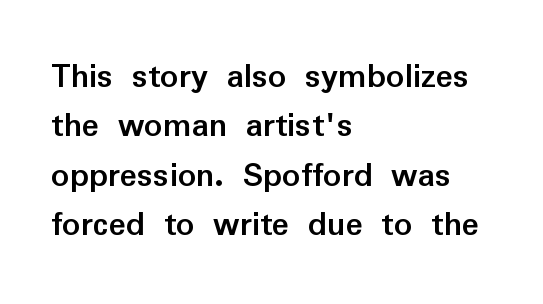
{"serif": "no", "italic": "no", "bold": "yes", "weight": "semibold", "width": "normal", "stroke_contrast": "low", "x_height": "medium", "monospaced": "no", "underline": "no", "align": "left", "line_spacing": "normal", "line_spacing_ratio": 1.37, "letter_spacing": "normal", "letter_spacing_em": 0.0, "glyph_px": 36}
